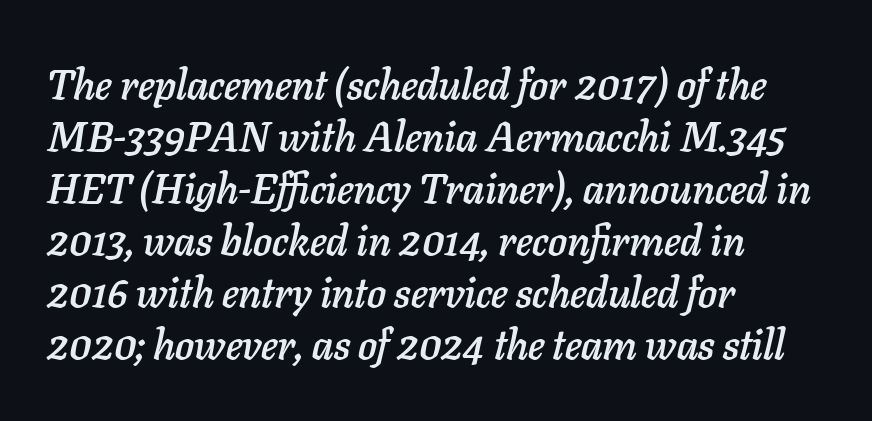
Proportional: the letters do not fall into vertical columns. Unmarked baselines from the first word to the last. No extra tracking has been applied to these lines. The lettering tilts uniformly, giving the passage an italic look. The compositor pushed each line to the left boundary.
